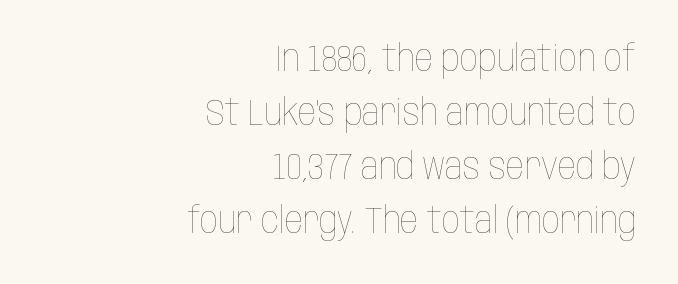
{"italic": "no", "bold": "no", "weight": "thin", "width": "condensed", "stroke_contrast": "low", "x_height": "large", "monospaced": "no", "underline": "no", "align": "right", "line_spacing": "normal", "line_spacing_ratio": 1.5, "letter_spacing": "normal", "letter_spacing_em": 0.0, "glyph_px": 36}
